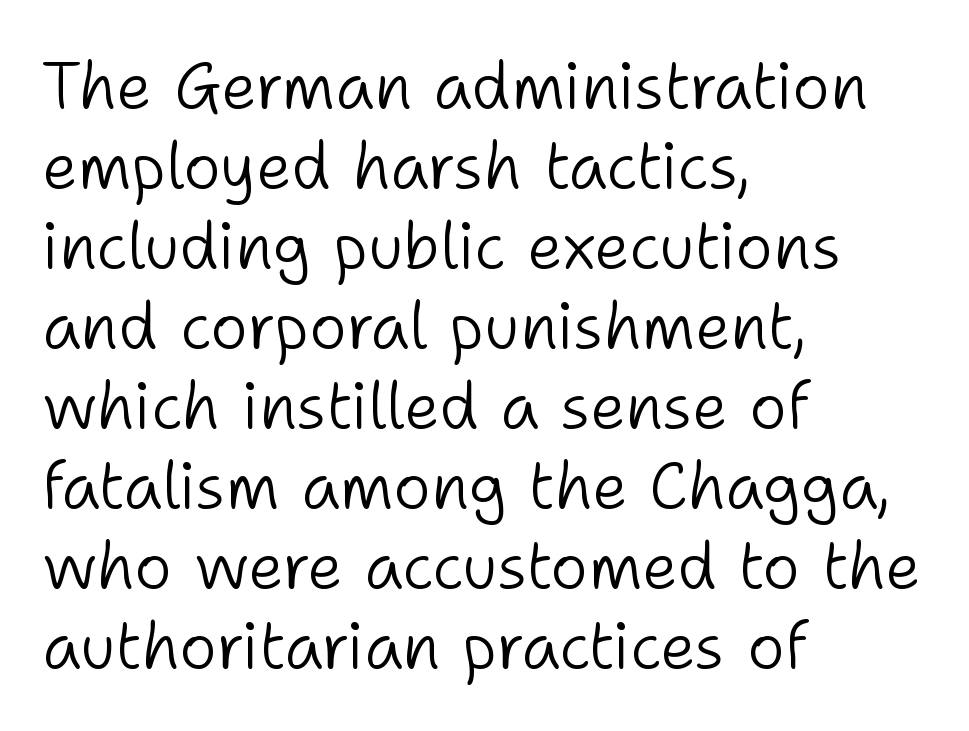
The image shows 64 px light sans-serif type, upright; set left-aligned, normal line spacing (1.25x), normal letter spacing, not underlined; low stroke contrast and a medium x-height.
